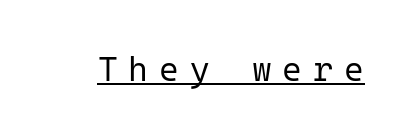
{"serif": "no", "italic": "no", "bold": "no", "weight": "regular", "width": "normal", "stroke_contrast": "low", "x_height": "medium", "monospaced": "yes", "underline": "yes", "letter_spacing": "wide", "letter_spacing_em": 0.32, "glyph_px": 34}
